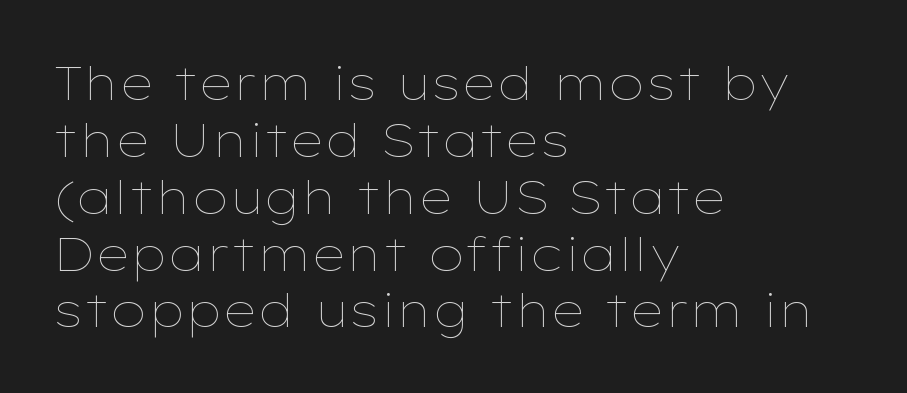
Q: Is the text bold? A: No.
Q: Is the text italic (slanted)? A: No, it is upright.
Q: Is the text underlined? A: No.
Q: How is the paragraph aligned? A: Left-aligned.
Q: Is the spacing between letters normal or unusually wide? A: Normal.
Q: Width (condensed, normal, or wide)? A: Wide.
Q: Stroke contrast? A: Low.
Q: x-height? A: Medium.
Q: Monospaced? A: No.
